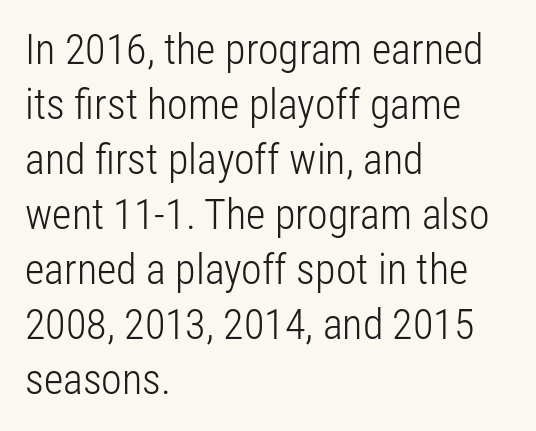
{"serif": "no", "italic": "no", "bold": "no", "weight": "light", "width": "condensed", "stroke_contrast": "low", "x_height": "medium", "monospaced": "no", "underline": "no", "align": "left", "line_spacing": "normal", "line_spacing_ratio": 1.31, "letter_spacing": "normal", "letter_spacing_em": 0.0, "glyph_px": 42}
